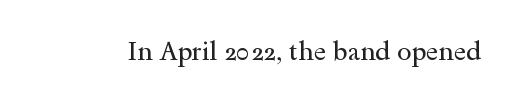
A roman cut, with each character standing at attention. Decoration check: the copy has no underline. The gaps between neighbouring characters are ordinary and unremarkable. Bold? No — there's no thickening of the strokes.
